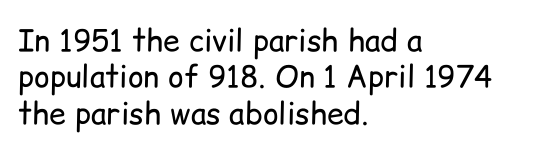
Do the characters align in a grid? No, the font is proportional. Do the letters lean? They stand straight. Alignment: flush left. Glyph-to-glyph distance matches everyday printed text. The passage shown is typeset with a sans-serif family.
